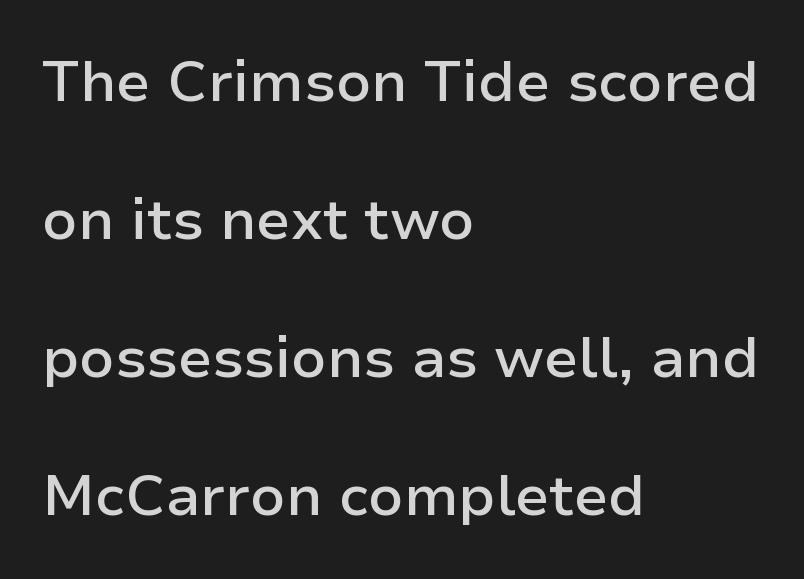
Is this a fixed-width face? No — the glyphs have proportional, varying widths. The vertical gap from one line to the next is large. These lines keep a tight, regular rhythm from letter to letter. The passage shown is semibold, sitting just below true bold. The strip under each line holds only bare page.
